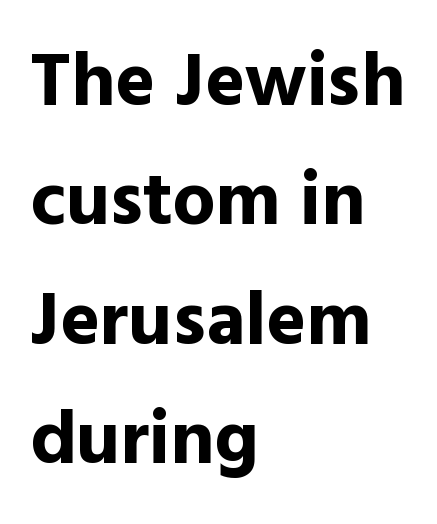
{"serif": "no", "italic": "no", "bold": "yes", "weight": "bold", "width": "normal", "x_height": "medium", "monospaced": "no", "underline": "no", "align": "left", "line_spacing": "normal", "line_spacing_ratio": 1.57, "letter_spacing": "normal", "letter_spacing_em": 0.0, "glyph_px": 76}
